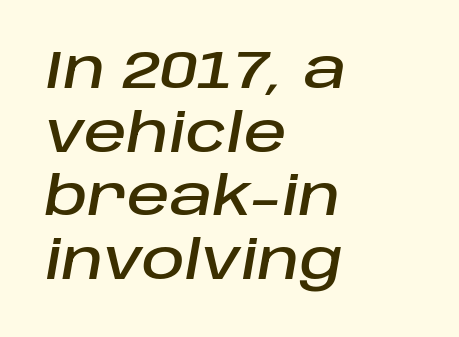
The image shows 53 px text type, italic (leaning right); set left-aligned, line spacing 1.2x, normal letter spacing, not underlined; low stroke contrast and a large x-height.
